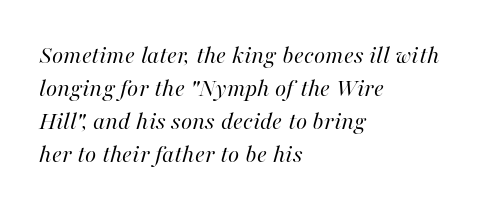
The image shows 26 px text type, italic (leaning right); set left-aligned, normal line spacing (1.27x), normal letter spacing, not underlined.
